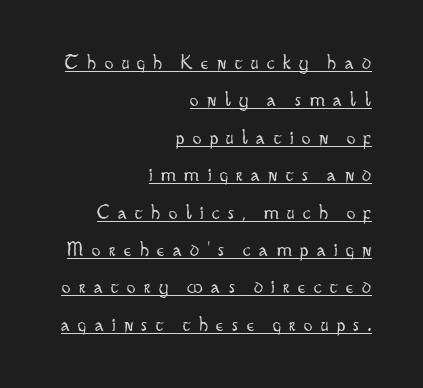
{"italic": "no", "bold": "no", "underline": "yes", "align": "right", "line_spacing_ratio": 1.78, "letter_spacing": "wide", "letter_spacing_em": 0.41, "glyph_px": 21}
